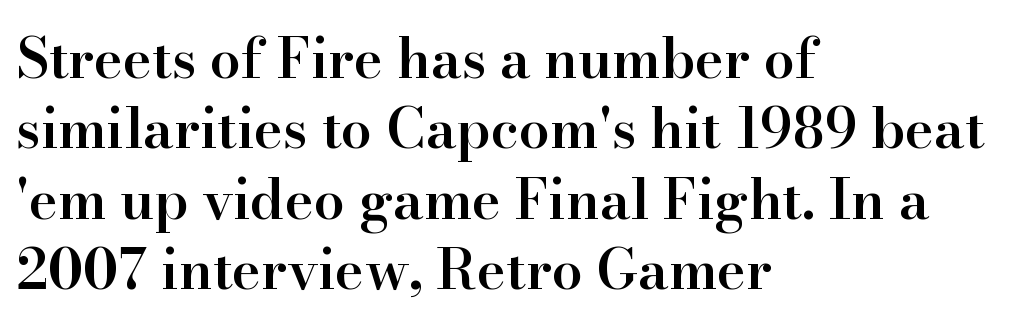
{"serif": "yes", "italic": "no", "bold": "semi", "weight": "semibold", "width": "normal", "stroke_contrast": "high", "x_height": "small", "monospaced": "no", "underline": "no", "align": "left", "line_spacing": "normal", "line_spacing_ratio": 1.28, "letter_spacing": "normal", "letter_spacing_em": 0.0, "glyph_px": 55}
